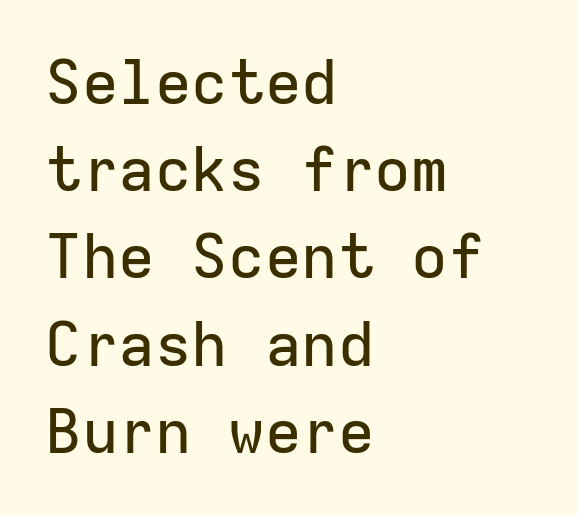
The image shows 61 px sans-serif type, upright, monospaced; set left-aligned, normal line spacing (1.43x), normal letter spacing, not underlined; low stroke contrast and a medium x-height.
